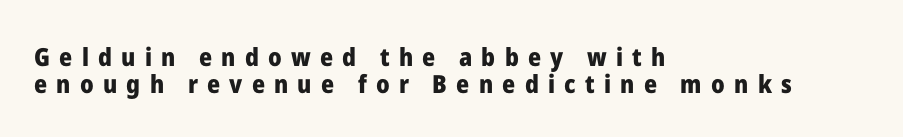
{"italic": "no", "bold": "yes", "underline": "no", "align": "left", "line_spacing": "tight", "line_spacing_ratio": 1.1, "letter_spacing": "wide", "letter_spacing_em": 0.37, "glyph_px": 25}
